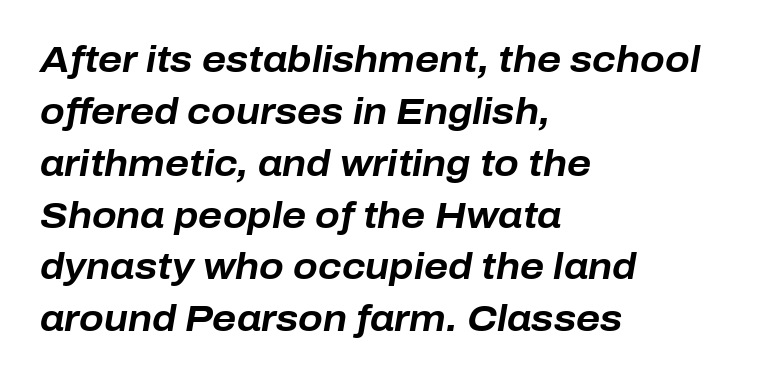
The image shows 36 px bold type, italic (leaning right); set left-aligned, normal line spacing (1.44x), normal letter spacing, not underlined; low stroke contrast and a medium x-height.
